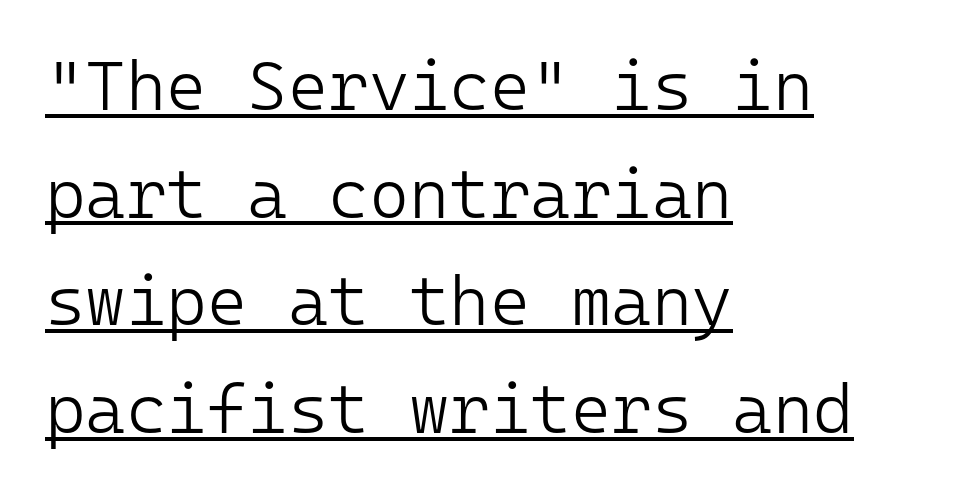
The image shows 69 px light sans-serif type, upright, monospaced; set left-aligned, normal line spacing (1.56x), normal letter spacing, underlined; low stroke contrast and a medium x-height.
